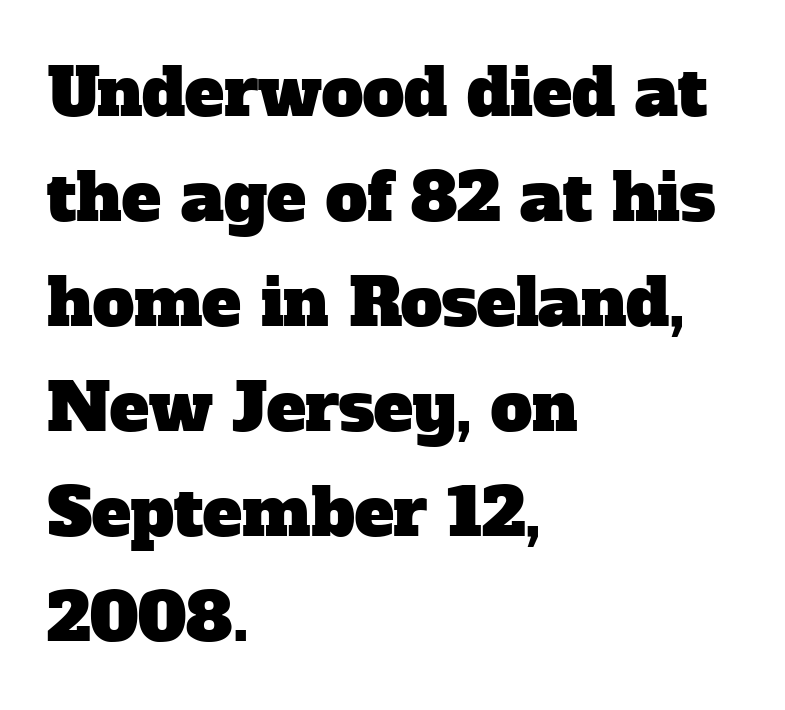
Vertical spacing — default. Small tapered or slab feet sit at the stroke ends, so this counts as serif. If you drew a ruler down the left edge, every line would touch it. The zone under the glyphs is completely vacant. The rendering keeps characters at their native spacing. Is this a fixed-width face? No — the glyphs have proportional, varying widths.
